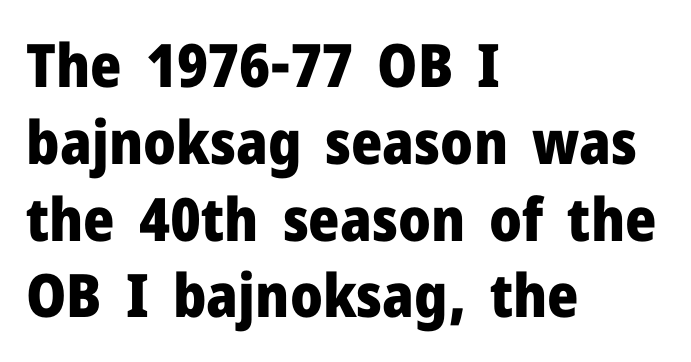
The image shows 60 px heavy sans-serif type, upright; set left-aligned, normal line spacing (1.28x), normal letter spacing, not underlined; low stroke contrast and a medium x-height.
